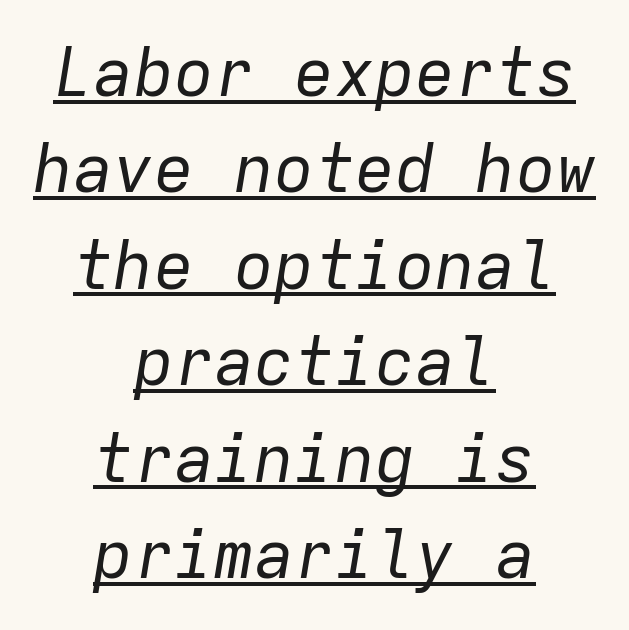
Q: Is the text bold? A: No.
Q: Is the text italic (slanted)? A: Yes, it leans right by about 9 degrees.
Q: Is the text underlined? A: Yes.
Q: How is the paragraph aligned? A: Centered.
Q: Is the spacing between letters normal or unusually wide? A: Normal.
Q: Is the spacing between lines tight, normal or loose? A: Normal.
Q: Width (condensed, normal, or wide)? A: Normal.
Q: Stroke contrast? A: Low.
Q: x-height? A: Medium.
Q: Monospaced? A: Yes.
